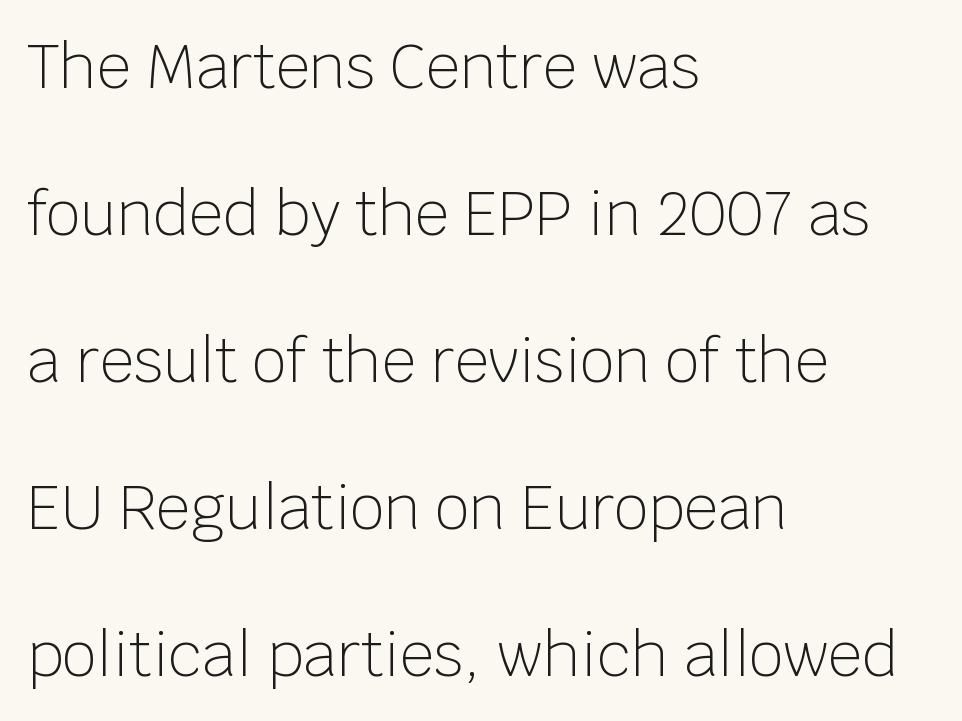
Is there much room between lines? Yes — plenty of vertical air separates them. Standard letterfit; no display-style spreading of the glyphs. Honestly, there is no underline to notice here at all. The characters display no serif detailing; their extremities are plain. Compared with a typical body face, this is equally light or lighter still. Each letter keeps its own natural width here, so spacing adapts to shape.
